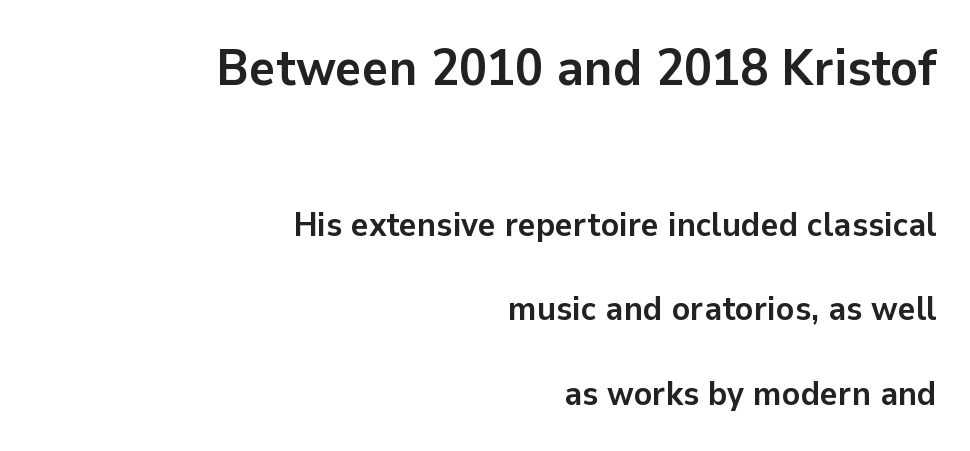
Q: Is the text bold? A: Yes.
Q: Is the text italic (slanted)? A: No, it is upright.
Q: Is the typeface a serif or a sans-serif typeface? A: Sans-serif.
Q: Is the text underlined? A: No.
Q: How is the paragraph aligned? A: Right-aligned.
Q: Is the spacing between letters normal or unusually wide? A: Normal.
Q: Is the spacing between lines tight, normal or loose? A: Loose.
Q: Which block of text is set in a larger size, the first (top) or the second (bottom)? A: The first (top) one.
Q: Width (condensed, normal, or wide)? A: Normal.
Q: Stroke contrast? A: Low.
Q: x-height? A: Medium.
Q: Monospaced? A: No.
